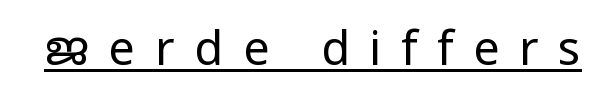
Q: Is the text bold? A: No.
Q: Is the text italic (slanted)? A: No, it is upright.
Q: Is the typeface a serif or a sans-serif typeface? A: Sans-serif.
Q: Is the text underlined? A: Yes.
Q: Is the spacing between letters normal or unusually wide? A: Unusually wide.
Q: Width (condensed, normal, or wide)? A: Normal.
Q: Stroke contrast? A: Low.
Q: x-height? A: Medium.
Q: Monospaced? A: No.
